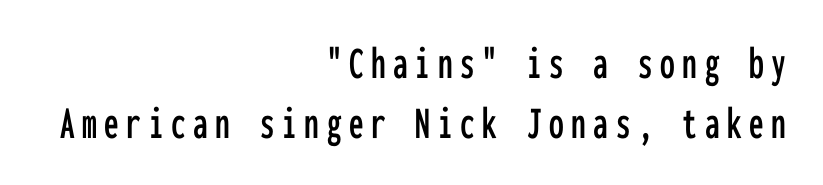
Q: Is the text italic (slanted)? A: No, it is upright.
Q: Is the typeface a serif or a sans-serif typeface? A: Sans-serif.
Q: Is the text underlined? A: No.
Q: How is the paragraph aligned? A: Right-aligned.
Q: Is the spacing between lines tight, normal or loose? A: Normal.
Q: Width (condensed, normal, or wide)? A: Condensed.
Q: Stroke contrast? A: Low.
Q: x-height? A: Medium.
Q: Monospaced? A: Yes.
